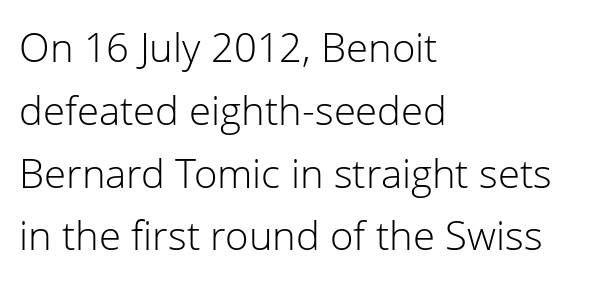
The image shows 40 px light sans-serif type, upright; set left-aligned, normal line spacing (1.57x), normal letter spacing, not underlined; low stroke contrast and a medium x-height.
